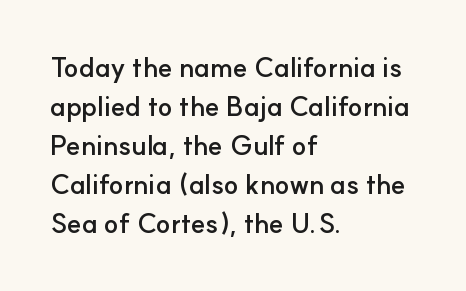
The image shows 27 px bold type, upright; set left-aligned, normal line spacing (1.44x), normal letter spacing, not underlined.
